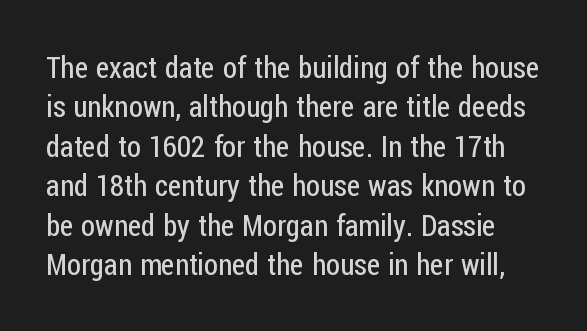
{"serif": "no", "italic": "no", "bold": "no", "weight": "regular", "width": "condensed", "stroke_contrast": "low", "x_height": "medium", "monospaced": "no", "underline": "no", "line_spacing": "normal", "line_spacing_ratio": 1.36, "letter_spacing": "normal", "letter_spacing_em": 0.0, "glyph_px": 29}
